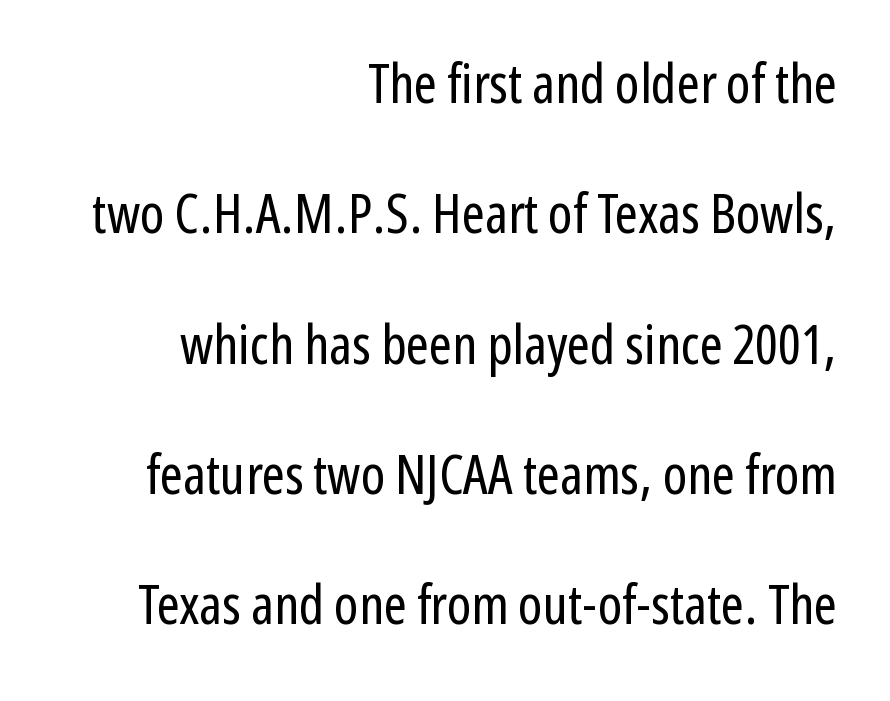
The image shows 55 px regular-weight, condensed sans-serif type, upright; set right-aligned, loose line spacing (2.37x), normal letter spacing, not underlined; low stroke contrast and a medium x-height.
